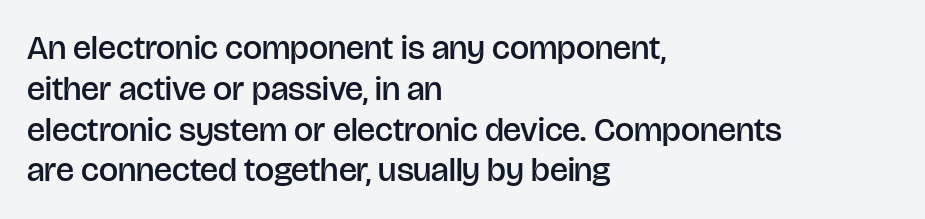
{"serif": "no", "italic": "no", "bold": "semi", "weight": "semibold", "width": "normal", "stroke_contrast": "low", "x_height": "large", "monospaced": "no", "underline": "no", "align": "left", "line_spacing_ratio": 1.2, "letter_spacing": "normal", "letter_spacing_em": 0.0, "glyph_px": 34}
